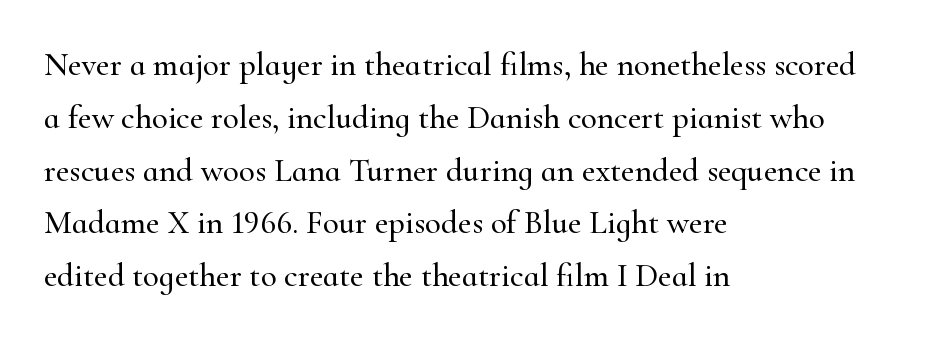
Q: Is the text italic (slanted)? A: No, it is upright.
Q: Is the typeface a serif or a sans-serif typeface? A: Serif.
Q: Is the text underlined? A: No.
Q: How is the paragraph aligned? A: Left-aligned.
Q: Is the spacing between letters normal or unusually wide? A: Normal.
Q: Is the spacing between lines tight, normal or loose? A: Normal.
Q: Width (condensed, normal, or wide)? A: Normal.
Q: Stroke contrast? A: High.
Q: x-height? A: Small.
Q: Monospaced? A: No.
